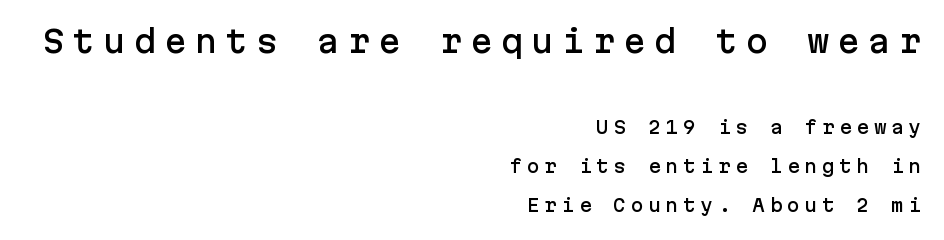
Q: Is the text italic (slanted)? A: No, it is upright.
Q: Is the typeface a serif or a sans-serif typeface? A: Sans-serif.
Q: Is the text underlined? A: No.
Q: How is the paragraph aligned? A: Right-aligned.
Q: Is the spacing between letters normal or unusually wide? A: Unusually wide.
Q: Is the spacing between lines tight, normal or loose? A: Loose.
Q: Which block of text is set in a larger size, the first (top) or the second (bottom)? A: The first (top) one.
Q: Width (condensed, normal, or wide)? A: Normal.
Q: Stroke contrast? A: Low.
Q: x-height? A: Medium.
